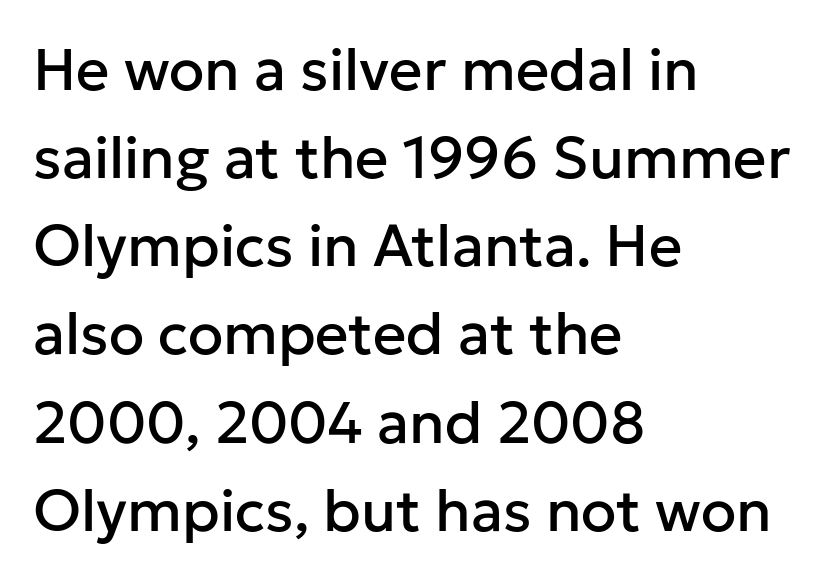
Is the letter spacing exaggerated? No — it looks like the ordinary default. The rendering anchors every line to the left-hand side. Compared with typical paragraphs, the rows here are spaced about the same. The rendering uses natural spacing where letterforms have individual widths. The type sits square on the baseline with zero lean.
